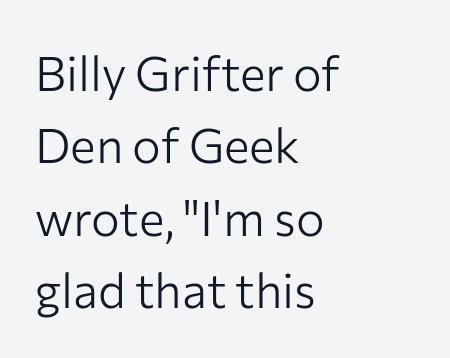
Baseline-to-baseline distance is the conventional proportion of letter height. Notice how the passage keeps a crisp vertical edge on the left only. You can tell it's not italic because the verticals are truly vertical. The face used here is proportionally spaced, like ordinary book or web type. The space directly below the letters is spotless. The typeface has the unassuming heft of standard copy or less.
